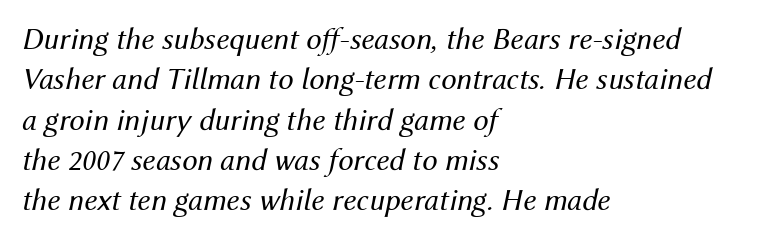
The image shows 31 px regular-weight type, italic (leaning right); set left-aligned, normal line spacing (1.3x), normal letter spacing, not underlined; medium stroke contrast and a medium x-height.
